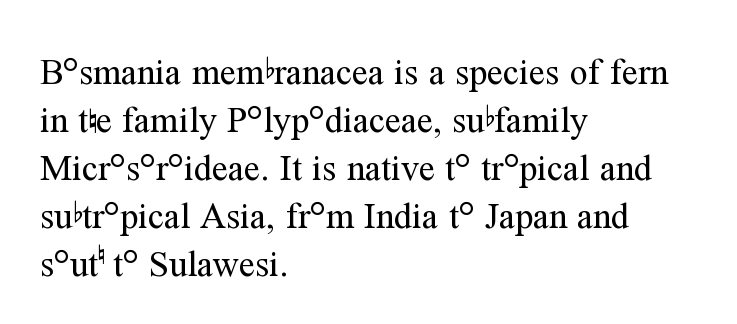
{"serif": "yes", "italic": "no", "bold": "no", "weight": "regular", "width": "normal", "stroke_contrast": "medium", "x_height": "medium", "monospaced": "no", "underline": "no", "align": "left", "line_spacing": "normal", "line_spacing_ratio": 1.33, "letter_spacing": "normal", "letter_spacing_em": 0.0, "glyph_px": 36}
